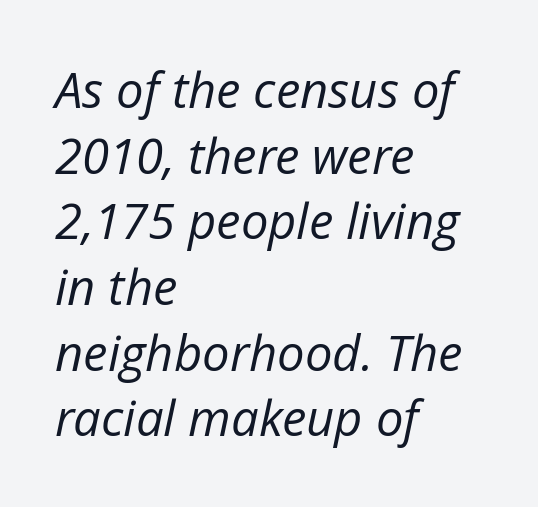
Q: Is the text bold? A: No.
Q: Is the text italic (slanted)? A: Yes, it leans right by about 12 degrees.
Q: Is the text underlined? A: No.
Q: How is the paragraph aligned? A: Left-aligned.
Q: Is the spacing between letters normal or unusually wide? A: Normal.
Q: Is the spacing between lines tight, normal or loose? A: Normal.
Q: Width (condensed, normal, or wide)? A: Normal.
Q: Stroke contrast? A: Low.
Q: x-height? A: Medium.
Q: Monospaced? A: No.
